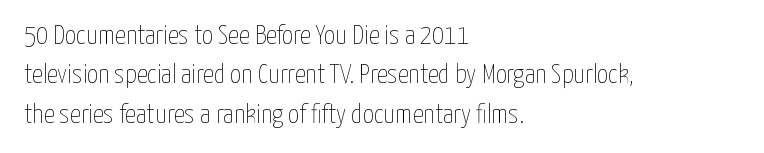
Q: Is the text bold? A: No.
Q: Is the text italic (slanted)? A: No, it is upright.
Q: Is the text underlined? A: No.
Q: How is the paragraph aligned? A: Left-aligned.
Q: Is the spacing between letters normal or unusually wide? A: Normal.
Q: Is the spacing between lines tight, normal or loose? A: Normal.
